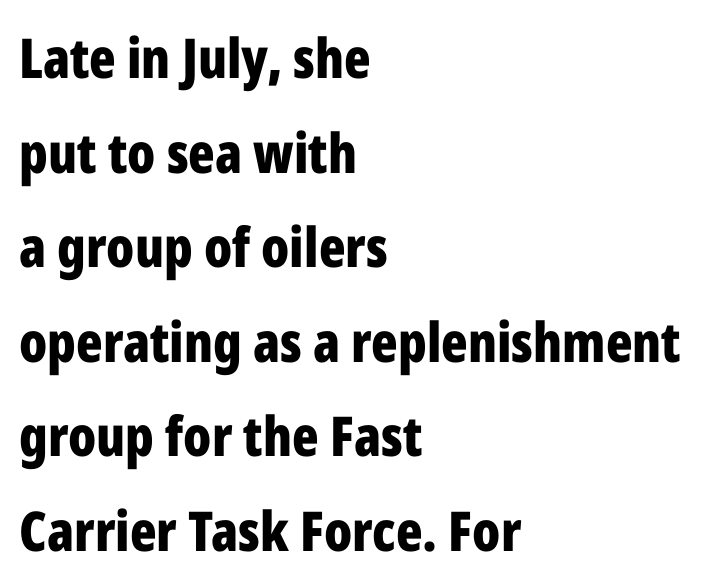
Q: Is the text bold? A: Yes.
Q: Is the text italic (slanted)? A: No, it is upright.
Q: Is the typeface a serif or a sans-serif typeface? A: Sans-serif.
Q: Is the text underlined? A: No.
Q: How is the paragraph aligned? A: Left-aligned.
Q: Is the spacing between letters normal or unusually wide? A: Normal.
Q: Width (condensed, normal, or wide)? A: Condensed.
Q: Stroke contrast? A: Low.
Q: x-height? A: Medium.
Q: Monospaced? A: No.
